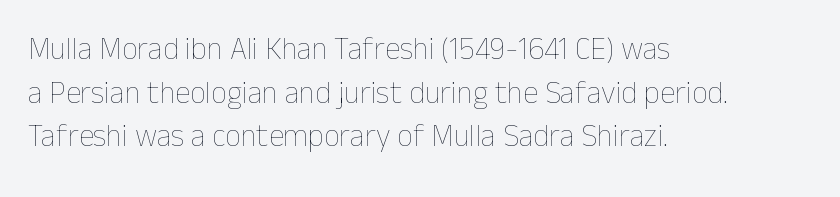
The image shows 31 px thin type, upright; set left-aligned, normal line spacing (1.41x), normal letter spacing, not underlined; low stroke contrast and a medium x-height.
